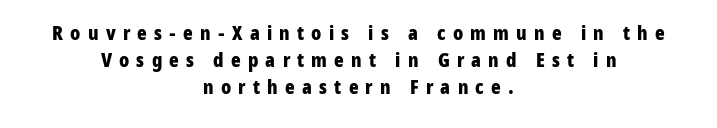
The image shows 20 px bold type, upright; set centered, normal line spacing (1.34x), unusually wide letter spacing (+0.36 em), not underlined.
